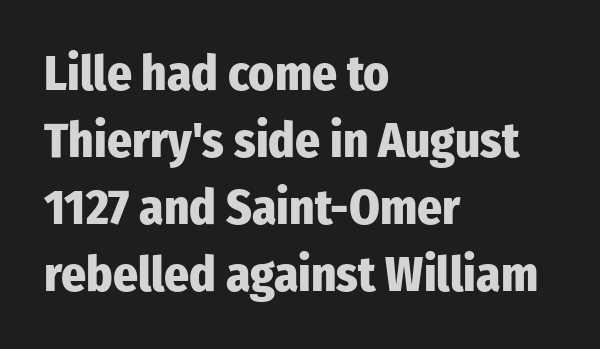
{"serif": "no", "italic": "no", "bold": "yes", "weight": "heavy", "width": "condensed", "stroke_contrast": "low", "x_height": "medium", "monospaced": "no", "underline": "no", "align": "left", "line_spacing": "normal", "line_spacing_ratio": 1.37, "letter_spacing": "normal", "letter_spacing_em": 0.0, "glyph_px": 49}
